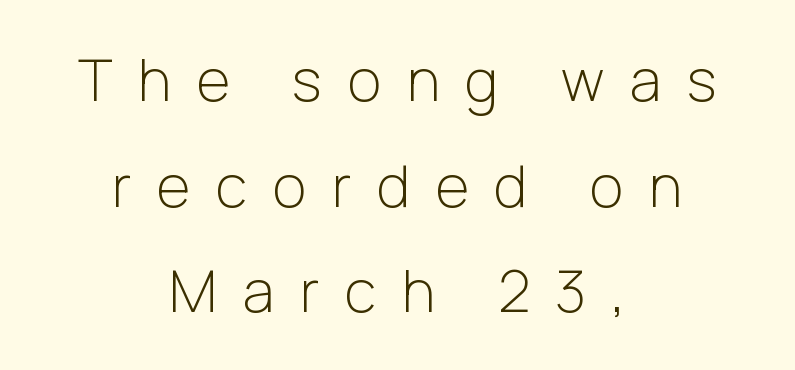
Q: Is the text bold? A: No.
Q: Is the text italic (slanted)? A: No, it is upright.
Q: Is the typeface a serif or a sans-serif typeface? A: Sans-serif.
Q: Is the text underlined? A: No.
Q: How is the paragraph aligned? A: Centered.
Q: Is the spacing between letters normal or unusually wide? A: Unusually wide.
Q: Width (condensed, normal, or wide)? A: Normal.
Q: Stroke contrast? A: Low.
Q: x-height? A: Medium.
Q: Monospaced? A: No.
